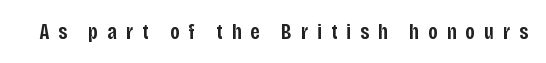
The image shows 22 px text type, upright; set unusually wide letter spacing (+0.4 em), not underlined.
